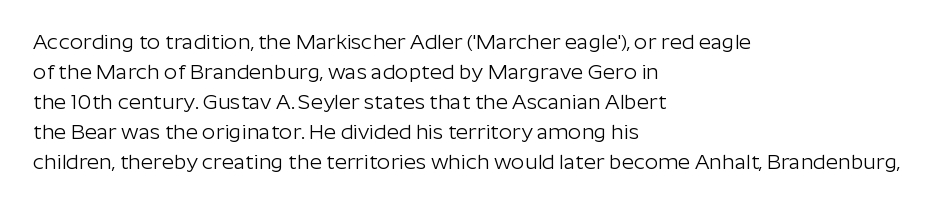
The image shows 21 px text type, upright; set left-aligned, normal line spacing (1.43x), normal letter spacing, not underlined.
